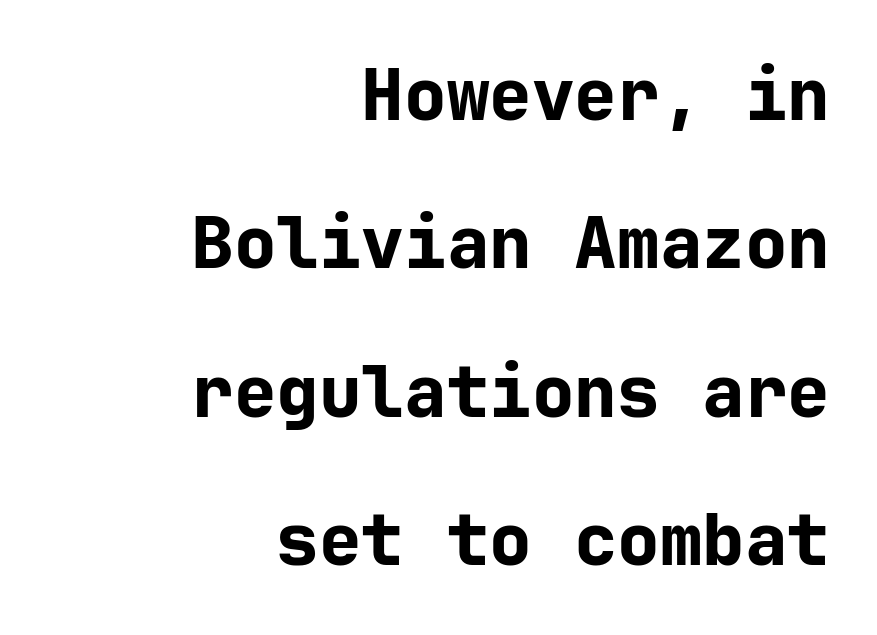
Q: Is the text bold? A: Yes.
Q: Is the text italic (slanted)? A: No, it is upright.
Q: Is the typeface a serif or a sans-serif typeface? A: Sans-serif.
Q: Is the text underlined? A: No.
Q: How is the paragraph aligned? A: Right-aligned.
Q: Is the spacing between letters normal or unusually wide? A: Normal.
Q: Is the spacing between lines tight, normal or loose? A: Loose.
Q: Width (condensed, normal, or wide)? A: Normal.
Q: Stroke contrast? A: Low.
Q: x-height? A: Medium.
